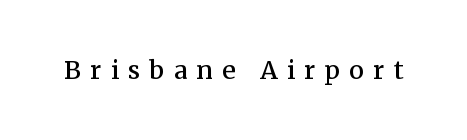
Q: Is the text bold? A: Semi-bold.
Q: Is the text italic (slanted)? A: No, it is upright.
Q: Is the text underlined? A: No.
Q: Is the spacing between letters normal or unusually wide? A: Unusually wide.
